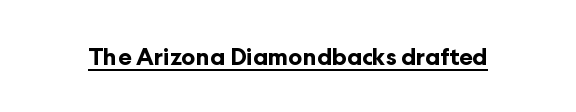
{"italic": "no", "bold": "yes", "underline": "yes", "letter_spacing": "normal", "letter_spacing_em": 0.0, "glyph_px": 23}
